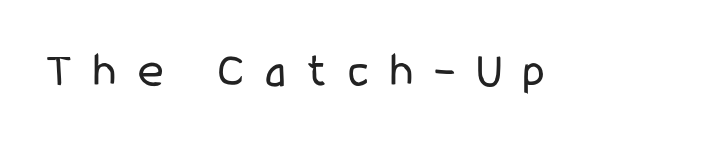
The image shows 49 px regular-weight, condensed sans-serif type, upright; set unusually wide letter spacing (+0.44 em), not underlined; low stroke contrast and a medium x-height.
